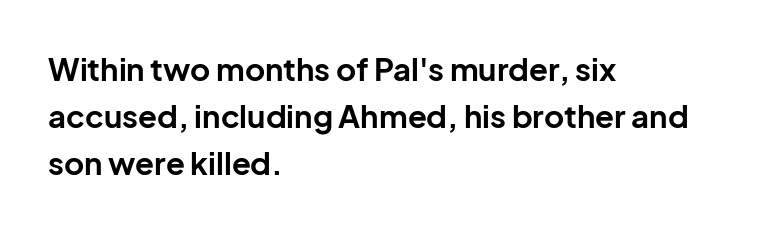
Q: Is the text bold? A: Yes.
Q: Is the text italic (slanted)? A: No, it is upright.
Q: Is the typeface a serif or a sans-serif typeface? A: Sans-serif.
Q: Is the text underlined? A: No.
Q: How is the paragraph aligned? A: Left-aligned.
Q: Is the spacing between letters normal or unusually wide? A: Normal.
Q: Is the spacing between lines tight, normal or loose? A: Normal.
Q: Width (condensed, normal, or wide)? A: Normal.
Q: Stroke contrast? A: Low.
Q: x-height? A: Medium.
Q: Monospaced? A: No.
